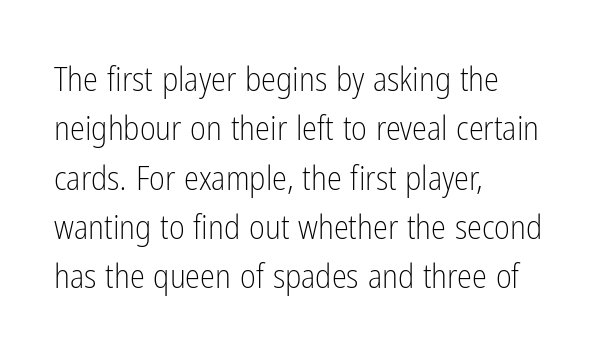
The typesetter chose a ragged-right arrangement here. Line spacing here is normal. The foot of each line stays bare and open. Is the letter spacing exaggerated? No — it looks like the ordinary default. Posture: vertical.
